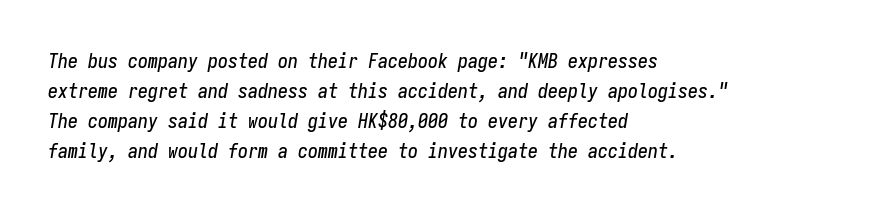
{"italic": "yes", "lean": "right", "slant_degrees": 9, "underline": "no", "align": "left", "line_spacing": "normal", "line_spacing_ratio": 1.5, "letter_spacing": "normal", "letter_spacing_em": 0.0, "glyph_px": 20}
